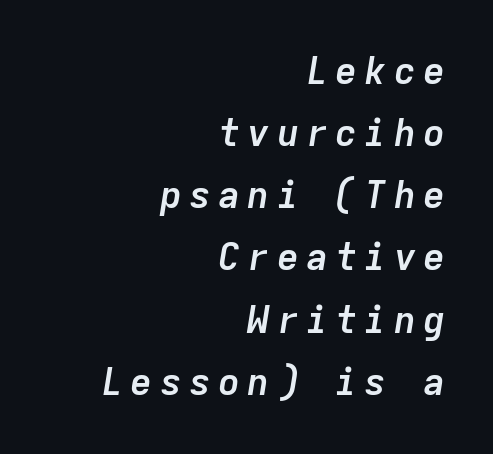
The image shows 37 px semibold type, italic (leaning right), monospaced; set right-aligned, normal line spacing (1.68x), not underlined; low stroke contrast and a medium x-height.
